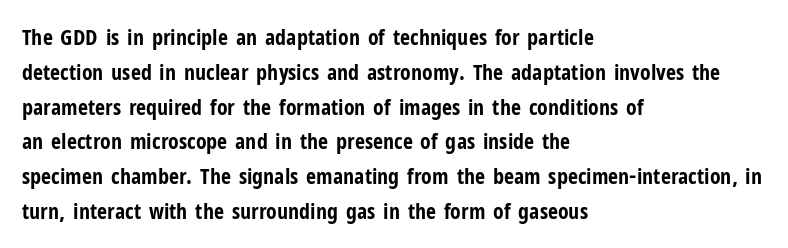
Q: Is the text bold? A: Yes.
Q: Is the text italic (slanted)? A: No, it is upright.
Q: Is the text underlined? A: No.
Q: How is the paragraph aligned? A: Left-aligned.
Q: Is the spacing between letters normal or unusually wide? A: Normal.
Q: Is the spacing between lines tight, normal or loose? A: Normal.
